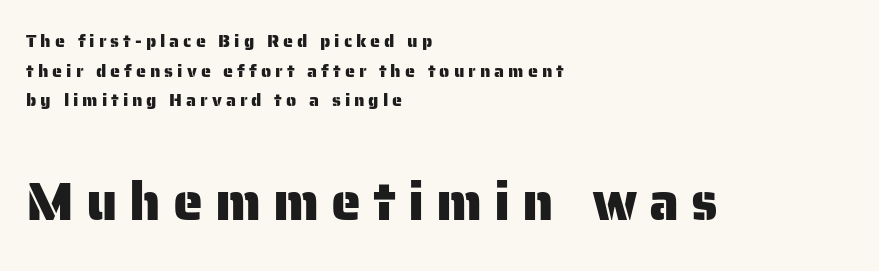
Q: Is the text italic (slanted)? A: No, it is upright.
Q: Is the typeface a serif or a sans-serif typeface? A: Sans-serif.
Q: Is the text underlined? A: No.
Q: How is the paragraph aligned? A: Left-aligned.
Q: Is the spacing between letters normal or unusually wide? A: Unusually wide.
Q: Is the spacing between lines tight, normal or loose? A: Normal.
Q: Which block of text is set in a larger size, the first (top) or the second (bottom)? A: The second (bottom) one.
Q: Width (condensed, normal, or wide)? A: Normal.
Q: Stroke contrast? A: Low.
Q: x-height? A: Medium.
Q: Monospaced? A: No.
